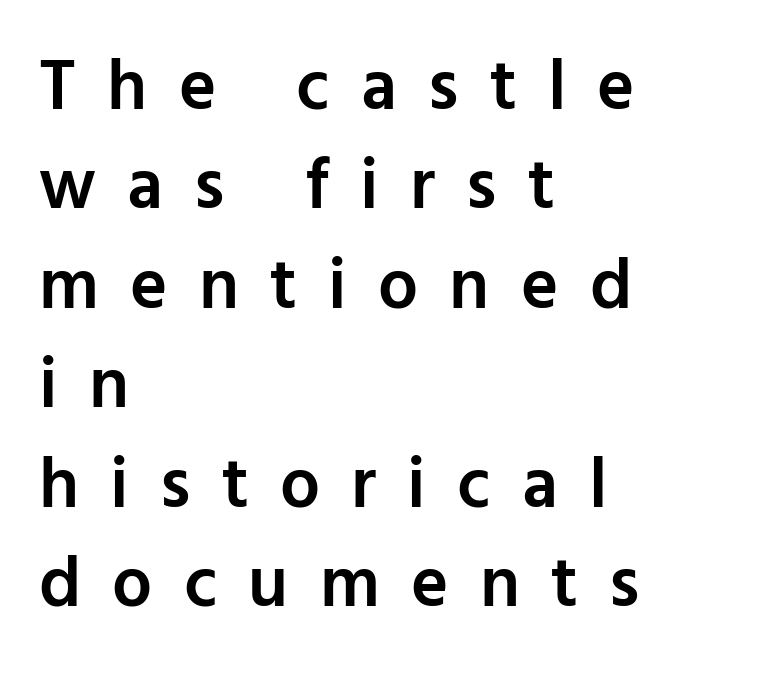
{"serif": "no", "italic": "no", "bold": "semi", "weight": "semibold", "width": "normal", "stroke_contrast": "low", "x_height": "medium", "monospaced": "no", "underline": "no", "align": "left", "line_spacing": "normal", "line_spacing_ratio": 1.4, "letter_spacing": "wide", "letter_spacing_em": 0.44, "glyph_px": 71}
